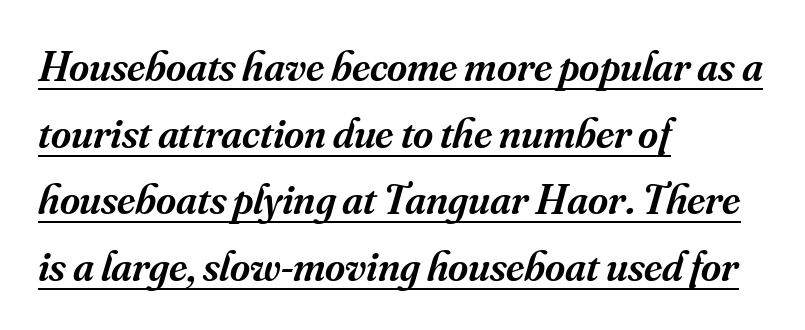
The image shows 43 px semibold serif type, italic (leaning right); set left-aligned, normal line spacing (1.55x), normal letter spacing, underlined; medium stroke contrast and a small x-height.
